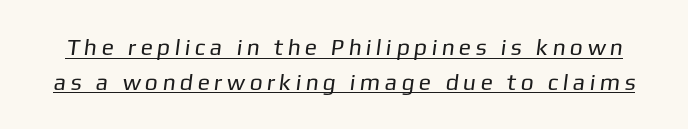
The image shows 23 px text type; set normal line spacing (1.51x), underlined.
